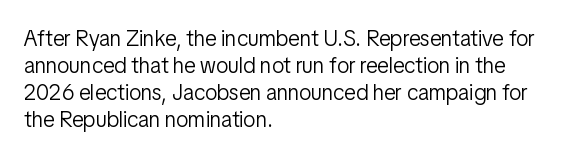
Beneath every word, the page is bare. The lettering holds an erect, upright posture throughout. Caption: face not bold, strokes unweighted. The gaps between neighbouring characters are ordinary and unremarkable.
